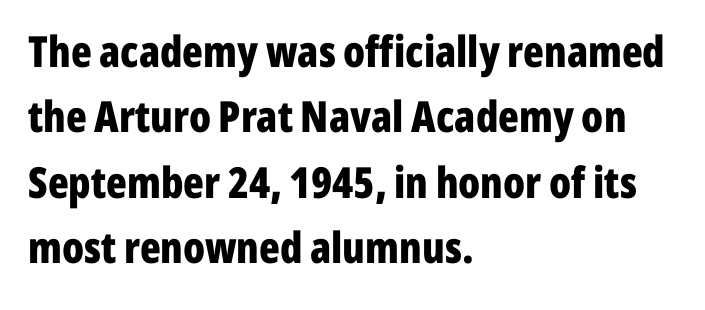
{"serif": "no", "italic": "no", "bold": "yes", "weight": "bold", "width": "condensed", "stroke_contrast": "low", "x_height": "medium", "monospaced": "no", "underline": "no", "align": "left", "line_spacing": "normal", "line_spacing_ratio": 1.52, "letter_spacing": "normal", "letter_spacing_em": 0.0, "glyph_px": 43}
